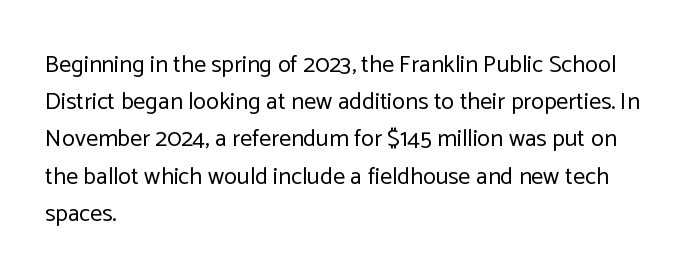
Q: Is the text bold? A: No.
Q: Is the text italic (slanted)? A: No, it is upright.
Q: Is the text underlined? A: No.
Q: How is the paragraph aligned? A: Left-aligned.
Q: Is the spacing between letters normal or unusually wide? A: Normal.
Q: Is the spacing between lines tight, normal or loose? A: Normal.
